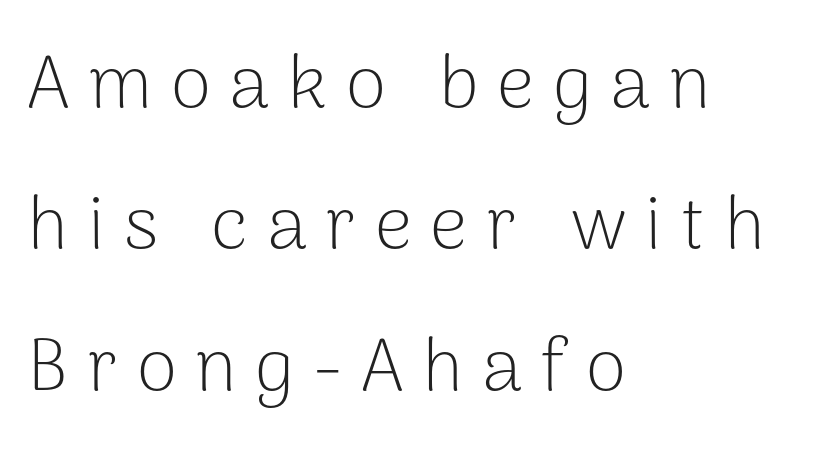
Descenders hang freely into open space. The paragraph has a hard left edge and a soft right edge. Think standard paragraph weight, or any step lighter than that. Baseline-to-baseline distance is far greater than the letter height.
